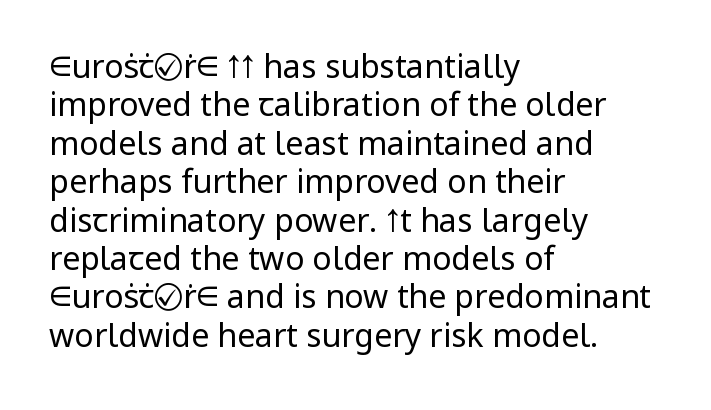
The image shows 32 px regular-weight sans-serif type, upright; set left-aligned, line spacing 1.2x, normal letter spacing, not underlined; low stroke contrast and a medium x-height.
